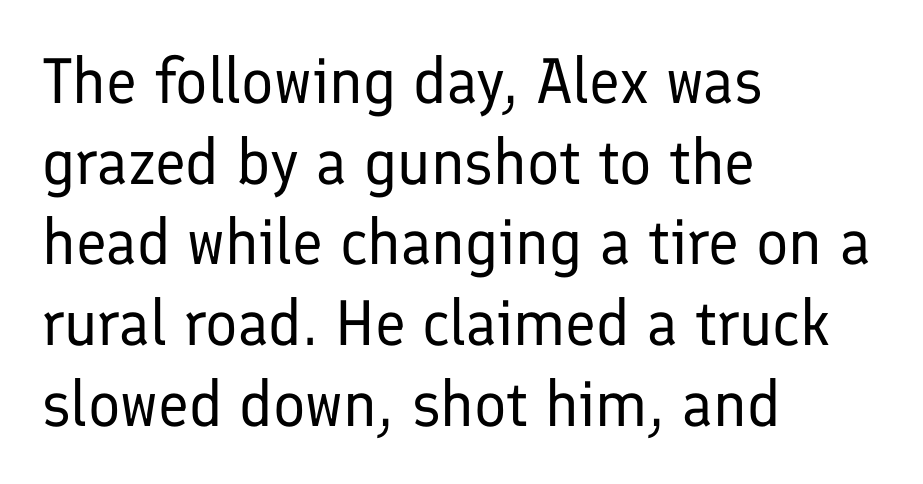
The image shows 64 px regular-weight sans-serif type, upright; set left-aligned, normal line spacing (1.26x), normal letter spacing, not underlined; low stroke contrast and a medium x-height.
